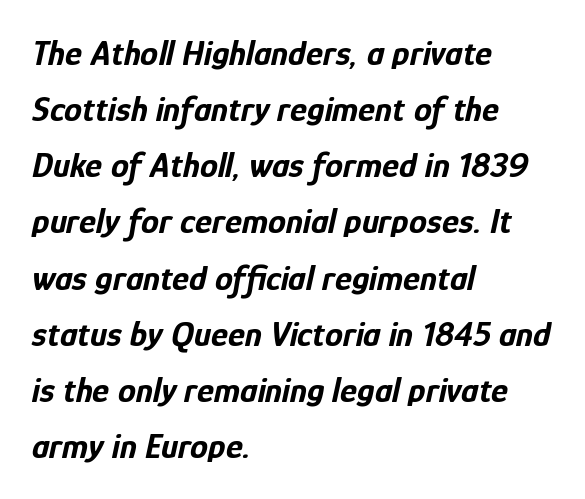
The image shows 36 px bold, condensed type, italic (leaning right); set left-aligned, normal line spacing (1.56x), normal letter spacing, not underlined; low stroke contrast and a medium x-height.
